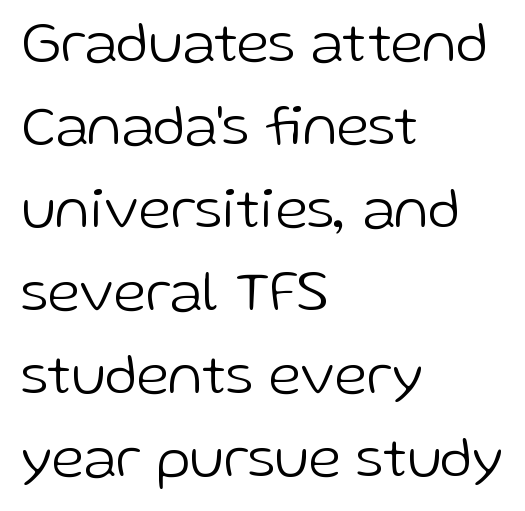
Q: Is the text bold? A: No.
Q: Is the text italic (slanted)? A: No, it is upright.
Q: Is the typeface a serif or a sans-serif typeface? A: Sans-serif.
Q: Is the text underlined? A: No.
Q: How is the paragraph aligned? A: Left-aligned.
Q: Is the spacing between letters normal or unusually wide? A: Normal.
Q: Is the spacing between lines tight, normal or loose? A: Normal.
Q: Width (condensed, normal, or wide)? A: Normal.
Q: Stroke contrast? A: Low.
Q: x-height? A: Medium.
Q: Monospaced? A: No.
